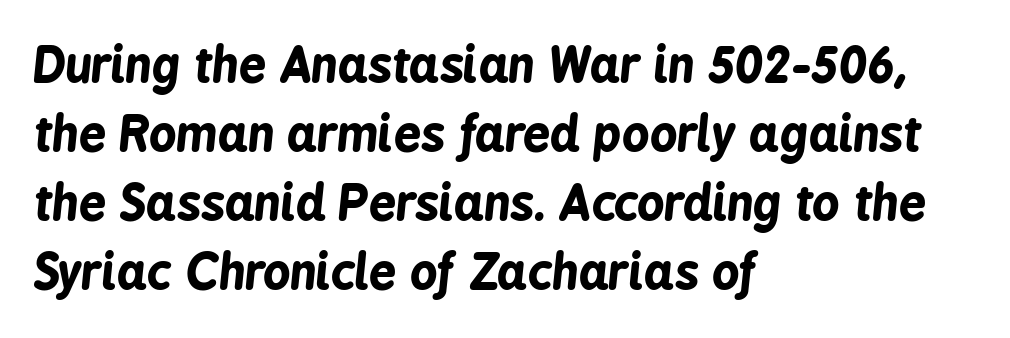
Q: Is the text bold? A: Yes.
Q: Is the text italic (slanted)? A: Yes, it leans right by about 6 degrees.
Q: Is the text underlined? A: No.
Q: How is the paragraph aligned? A: Left-aligned.
Q: Is the spacing between letters normal or unusually wide? A: Normal.
Q: Is the spacing between lines tight, normal or loose? A: Normal.
Q: Width (condensed, normal, or wide)? A: Condensed.
Q: Stroke contrast? A: Low.
Q: x-height? A: Medium.
Q: Monospaced? A: No.
